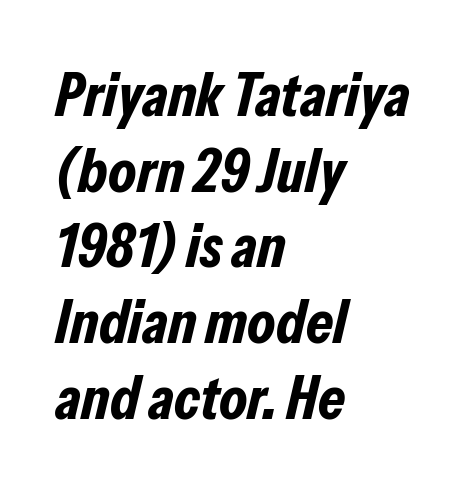
An italicized treatment has been applied to the whole sample. Beneath every word, the page is bare. These lines are set flush left with a ragged right edge. Nobody touched the tracking dial on this one. What weight is shown? A full bold with thick strokes.
